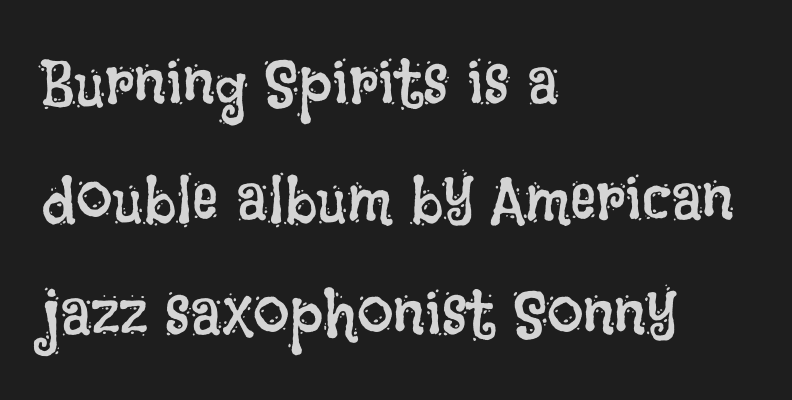
{"italic": "no", "bold": "no", "weight": "regular", "width": "condensed", "stroke_contrast": "low", "x_height": "large", "monospaced": "no", "underline": "no", "align": "left", "line_spacing_ratio": 1.78, "letter_spacing": "normal", "letter_spacing_em": 0.0, "glyph_px": 65}
